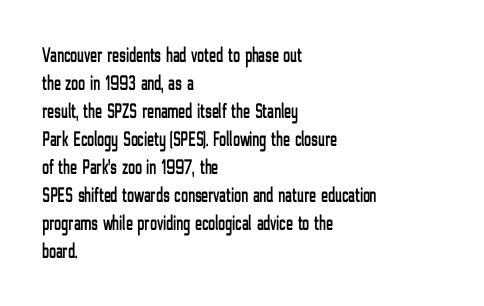
If you measured baseline to baseline, you'd find a middling distance. Descenders are the only things crossing below the line. The lines in this sample share a left origin and differ only in where they stop. Letter spacing: default. Quick note: not italic, upright.
